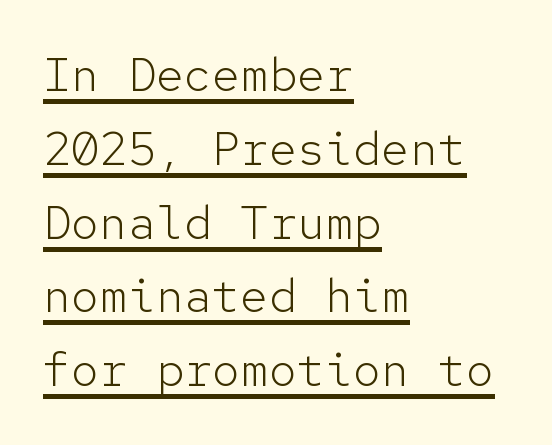
The image shows 47 px light sans-serif type, upright, monospaced; set left-aligned, normal line spacing (1.57x), normal letter spacing, underlined; low stroke contrast and a medium x-height.
